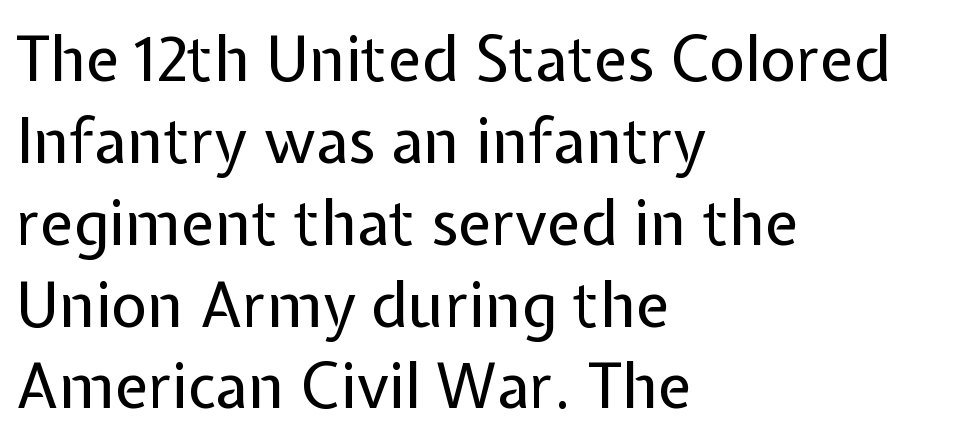
You can tell it's not italic because the verticals are truly vertical. Leftover space on each line is placed entirely after the last word. Words appear dense and cohesive because spacing is normal. Quick note: interline space is typical. The passage shown is typeset with a sans-serif family. The foot of each line stays bare and open.
